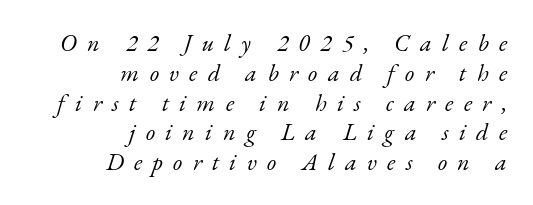
Does the copy run flush right? Yes — the right margin is perfectly even. A typesetter would call this heavily tracked-out type. Stem width sits at or under what a default text font uses. Beneath every word, the page is bare. Tall strokes in this sample are angled rather than plumb.
